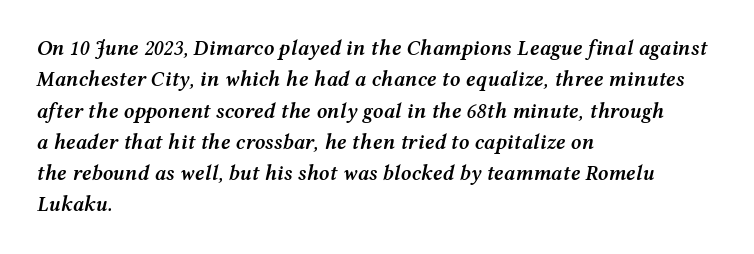
Every letter is mildly thick-stroked: semibold rather than bold. Regarding leading, the lines here are spaced in the standard way. The lettering tilts uniformly, giving the passage an italic look. These lines are set flush left with a ragged right edge. Check the space under the baseline: it is left empty.
